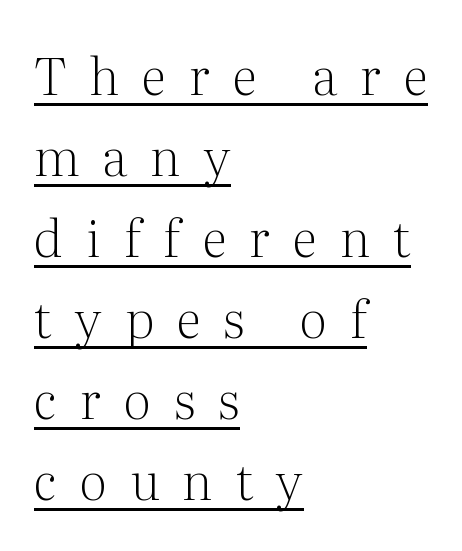
{"serif": "yes", "italic": "no", "bold": "no", "weight": "light", "width": "normal", "stroke_contrast": "medium", "x_height": "medium", "monospaced": "no", "underline": "yes", "align": "left", "line_spacing": "normal", "line_spacing_ratio": 1.59, "letter_spacing": "wide", "letter_spacing_em": 0.45, "glyph_px": 51}
